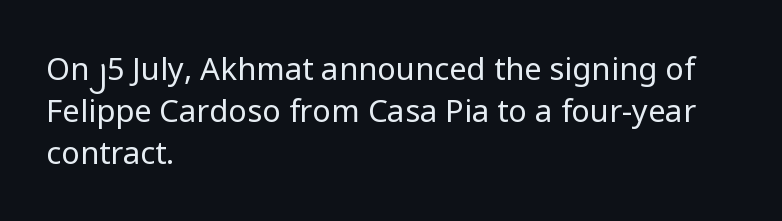
Q: Is the text bold? A: No.
Q: Is the text italic (slanted)? A: No, it is upright.
Q: Is the typeface a serif or a sans-serif typeface? A: Sans-serif.
Q: Is the text underlined? A: No.
Q: How is the paragraph aligned? A: Left-aligned.
Q: Is the spacing between letters normal or unusually wide? A: Normal.
Q: Is the spacing between lines tight, normal or loose? A: Normal.
Q: Width (condensed, normal, or wide)? A: Normal.
Q: Stroke contrast? A: Low.
Q: x-height? A: Medium.
Q: Monospaced? A: No.
